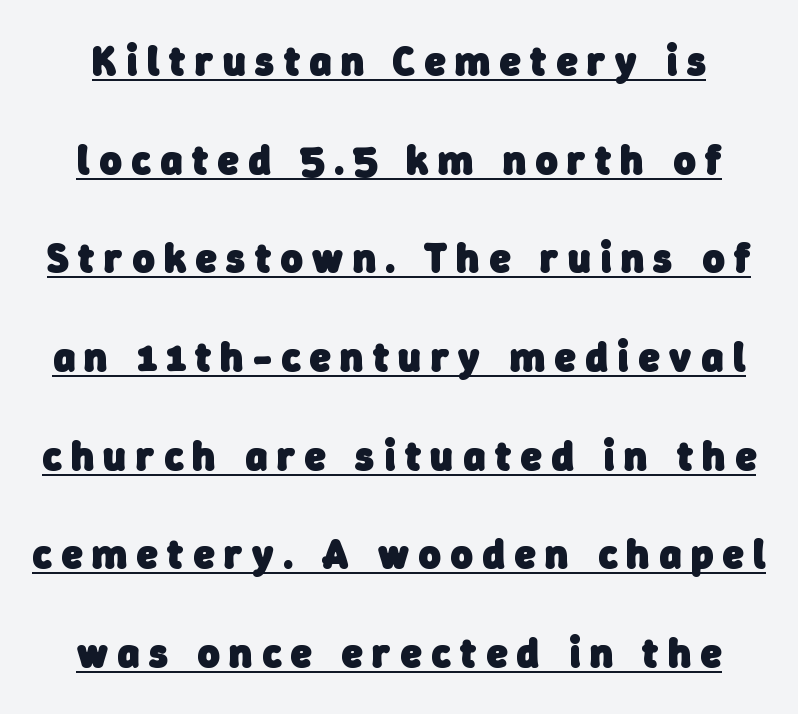
Q: Is the text bold? A: Yes.
Q: Is the typeface a serif or a sans-serif typeface? A: Sans-serif.
Q: Is the text underlined? A: Yes.
Q: Is the spacing between letters normal or unusually wide? A: Unusually wide.
Q: Is the spacing between lines tight, normal or loose? A: Loose.
Q: Width (condensed, normal, or wide)? A: Normal.
Q: Stroke contrast? A: Low.
Q: x-height? A: Medium.
Q: Monospaced? A: No.
